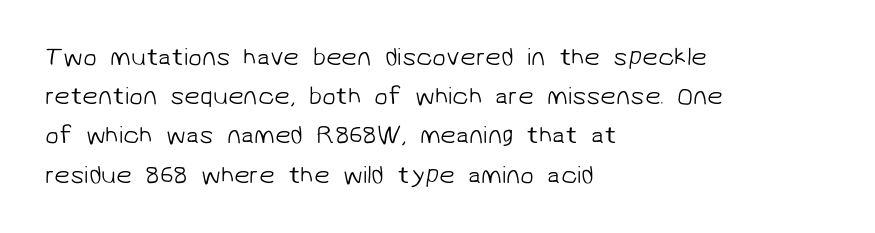
The glyphs are unaccompanied by any horizontal stroke below them. The passage shown is not bold in any degree. Notice how descenders clear the ascenders below comfortably — that's standard leading. Honestly, the letter spacing is just normal — you wouldn't notice it. Caption: multi-line text, flush left, ragged right.
